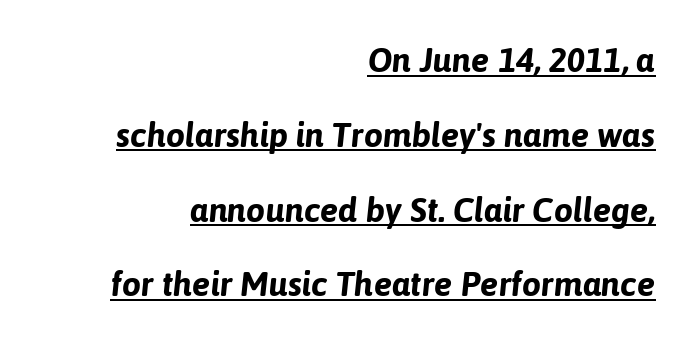
Q: Is the text bold? A: Yes.
Q: Is the text italic (slanted)? A: Yes, it leans right by about 6 degrees.
Q: Is the text underlined? A: Yes.
Q: How is the paragraph aligned? A: Right-aligned.
Q: Is the spacing between letters normal or unusually wide? A: Normal.
Q: Is the spacing between lines tight, normal or loose? A: Loose.
Q: Width (condensed, normal, or wide)? A: Normal.
Q: Stroke contrast? A: Low.
Q: x-height? A: Medium.
Q: Monospaced? A: No.
